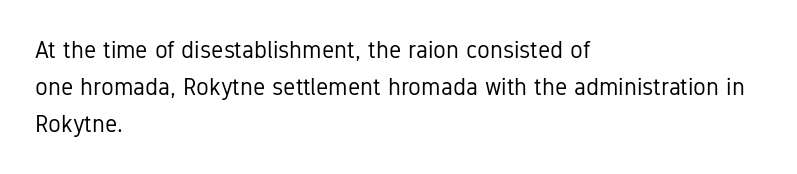
Q: Is the text bold? A: No.
Q: Is the text italic (slanted)? A: No, it is upright.
Q: Is the text underlined? A: No.
Q: How is the paragraph aligned? A: Left-aligned.
Q: Is the spacing between letters normal or unusually wide? A: Normal.
Q: Is the spacing between lines tight, normal or loose? A: Normal.
